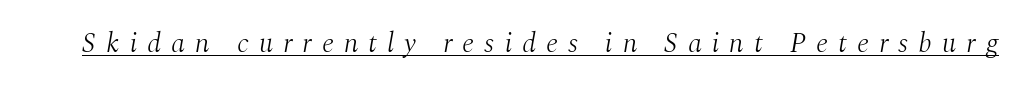
The image shows 28 px light serif type, italic (leaning right); set unusually wide letter spacing (+0.36 em), underlined; medium stroke contrast and a medium x-height.
